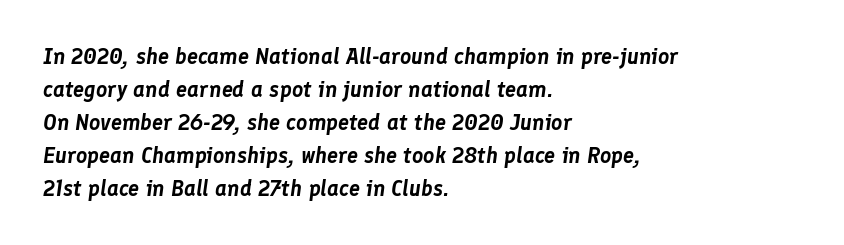
{"italic": "yes", "lean": "right", "slant_degrees": 8, "underline": "no", "align": "left", "line_spacing": "normal", "line_spacing_ratio": 1.5, "letter_spacing": "normal", "letter_spacing_em": 0.0, "glyph_px": 22}
